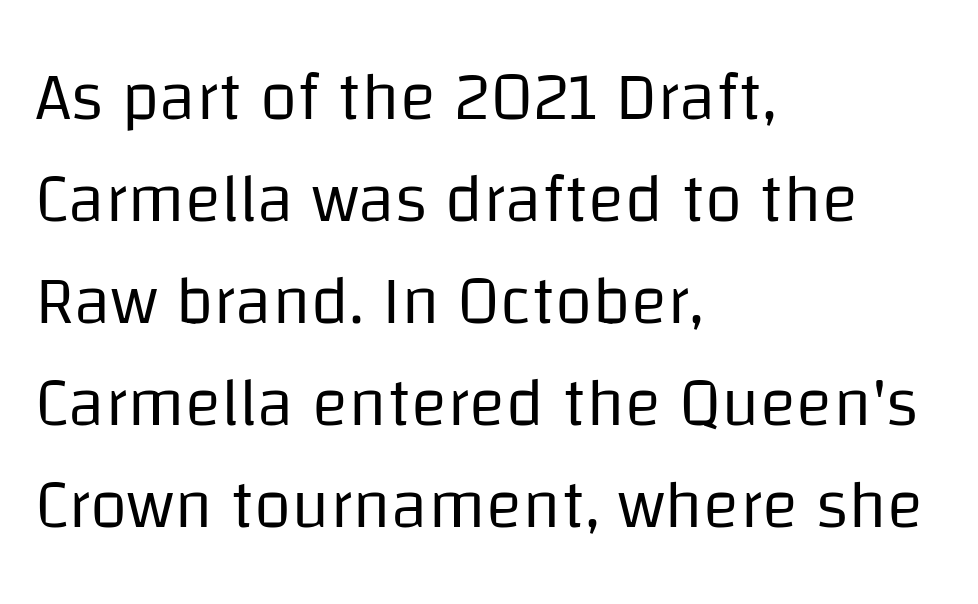
{"serif": "no", "italic": "no", "bold": "no", "weight": "regular", "width": "normal", "stroke_contrast": "low", "x_height": "large", "monospaced": "no", "underline": "no", "align": "left", "line_spacing": "normal", "line_spacing_ratio": 1.5, "letter_spacing": "normal", "letter_spacing_em": 0.0, "glyph_px": 68}
